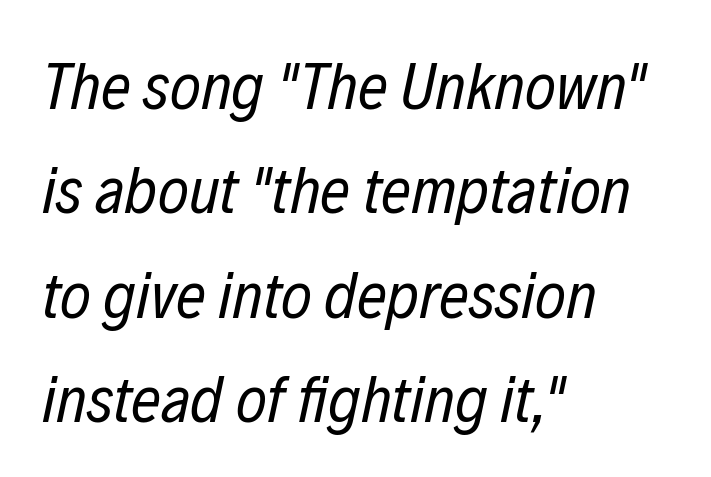
{"italic": "yes", "lean": "right", "slant_degrees": 12, "bold": "no", "weight": "regular", "width": "condensed", "stroke_contrast": "low", "x_height": "medium", "monospaced": "no", "underline": "no", "align": "left", "line_spacing": "normal", "line_spacing_ratio": 1.58, "letter_spacing": "normal", "letter_spacing_em": 0.0, "glyph_px": 66}
